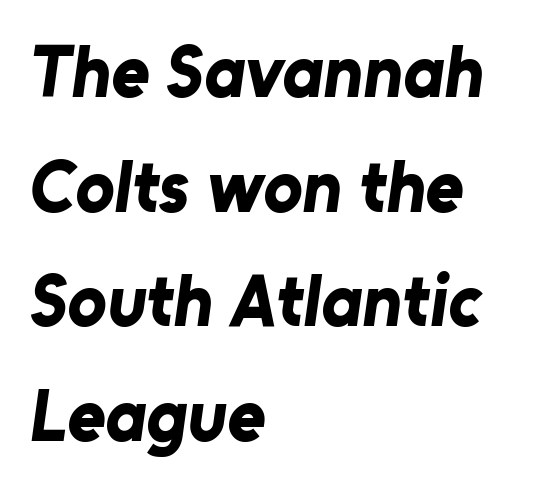
Q: Is the text bold? A: Yes.
Q: Is the typeface a serif or a sans-serif typeface? A: Sans-serif.
Q: Is the text underlined? A: No.
Q: How is the paragraph aligned? A: Left-aligned.
Q: Is the spacing between letters normal or unusually wide? A: Normal.
Q: Is the spacing between lines tight, normal or loose? A: Normal.
Q: Width (condensed, normal, or wide)? A: Normal.
Q: Stroke contrast? A: Low.
Q: x-height? A: Medium.
Q: Monospaced? A: No.
